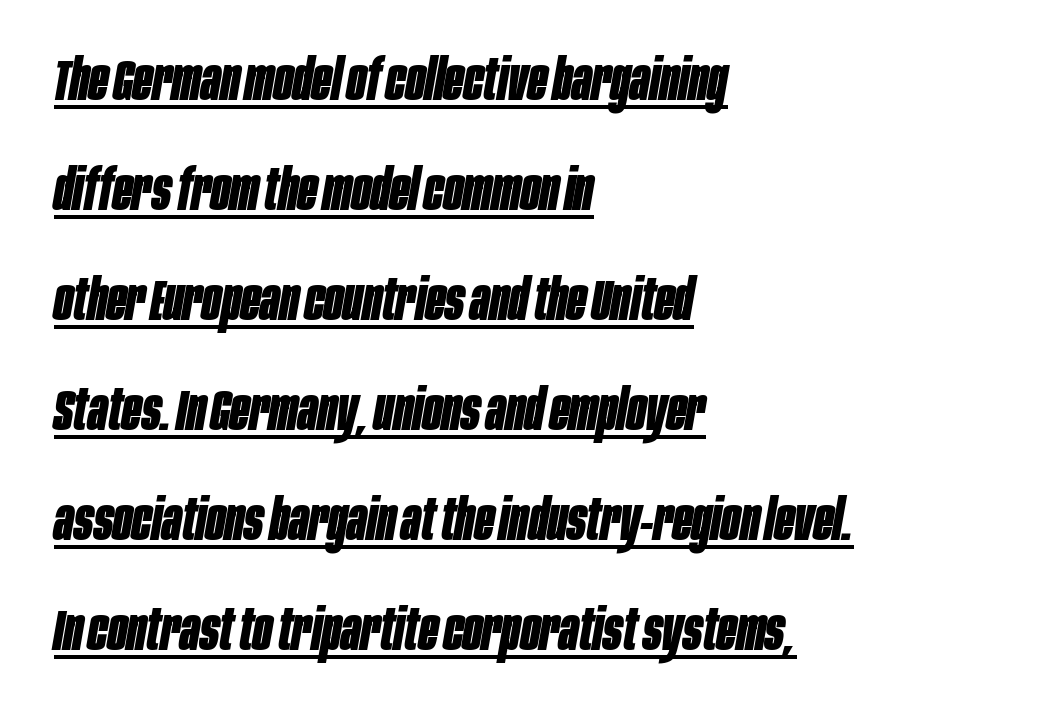
The sample's only ornament is a line tracing under the words. Baseline-to-baseline distance is far greater than the letter height. Typesetter's note: full bold, strokes at maximum text heaviness. A typesetter would call this proportional, since set widths differ per character. Looking at the ascenders, they clearly lean.
